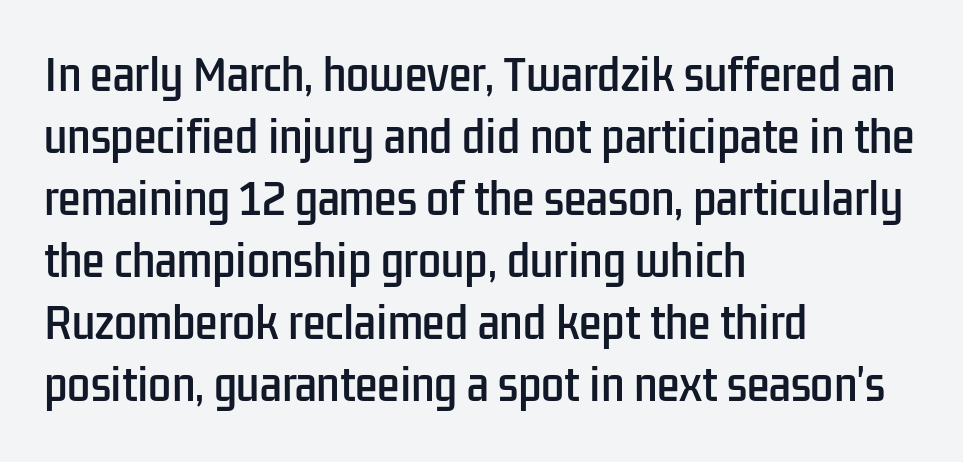
The image shows 41 px condensed sans-serif type, upright; set left-aligned, normal line spacing (1.51x), normal letter spacing, not underlined; low stroke contrast and a medium x-height.
